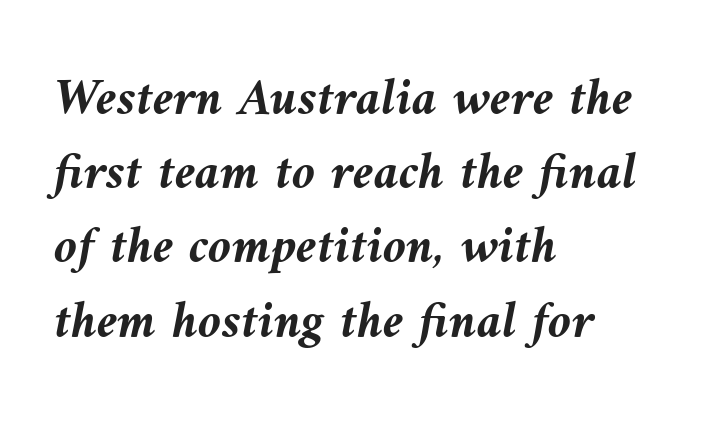
The image shows 53 px semibold type, italic (leaning left); set left-aligned, normal line spacing (1.4x), normal letter spacing, not underlined; medium stroke contrast and a medium x-height.
